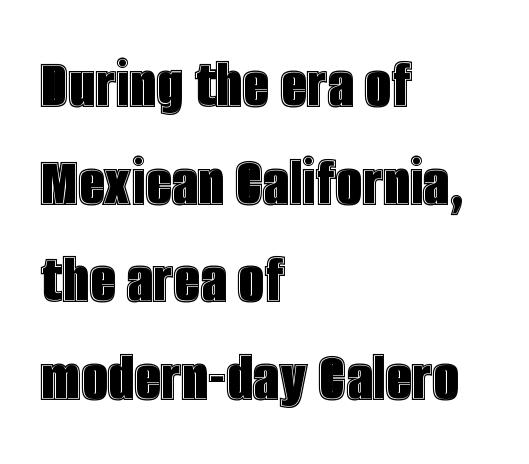
{"italic": "no", "width": "condensed", "x_height": "large", "monospaced": "no", "underline": "no", "align": "left", "line_spacing": "normal", "line_spacing_ratio": 1.32, "letter_spacing": "normal", "letter_spacing_em": 0.0, "glyph_px": 74}
